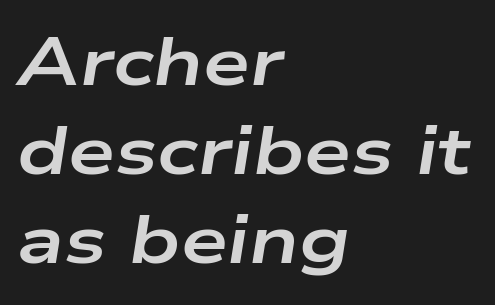
Q: Is the text bold? A: Yes.
Q: Is the text italic (slanted)? A: Yes, it leans right by about 9 degrees.
Q: Is the text underlined? A: No.
Q: How is the paragraph aligned? A: Left-aligned.
Q: Is the spacing between letters normal or unusually wide? A: Normal.
Q: Is the spacing between lines tight, normal or loose? A: Normal.
Q: Width (condensed, normal, or wide)? A: Wide.
Q: Stroke contrast? A: Low.
Q: x-height? A: Medium.
Q: Monospaced? A: No.
